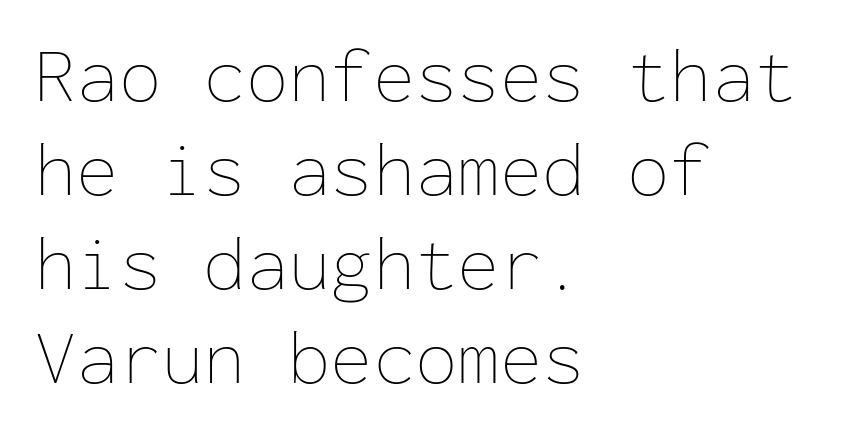
Q: Is the text bold? A: No.
Q: Is the text italic (slanted)? A: No, it is upright.
Q: Is the text underlined? A: No.
Q: How is the paragraph aligned? A: Left-aligned.
Q: Is the spacing between letters normal or unusually wide? A: Normal.
Q: Width (condensed, normal, or wide)? A: Normal.
Q: Stroke contrast? A: Low.
Q: x-height? A: Medium.
Q: Monospaced? A: Yes.
